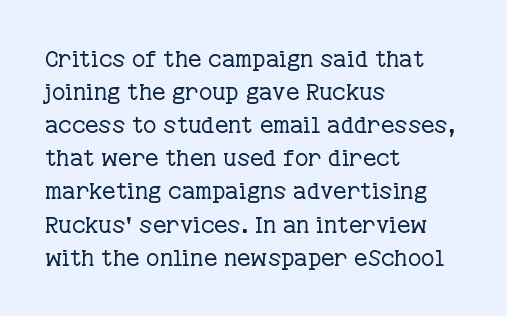
{"italic": "no", "bold": "no", "underline": "no", "align": "left", "line_spacing": "normal", "line_spacing_ratio": 1.44, "letter_spacing": "normal", "letter_spacing_em": 0.0, "glyph_px": 23}
